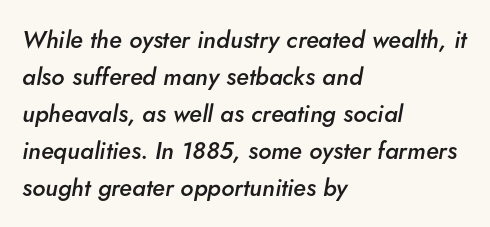
{"italic": "yes", "lean": "right", "slant_degrees": 5, "bold": "semi", "underline": "no", "align": "left", "line_spacing": "normal", "line_spacing_ratio": 1.54, "letter_spacing": "normal", "letter_spacing_em": 0.0, "glyph_px": 24}
